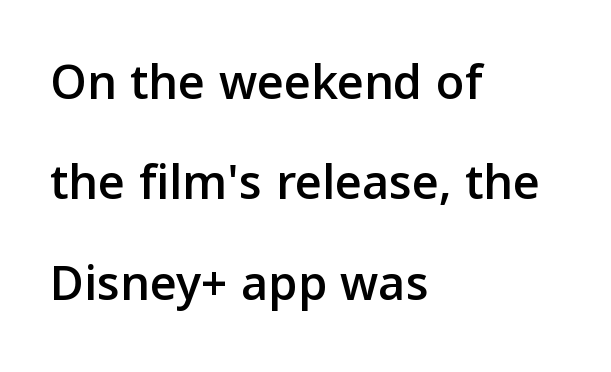
Q: Is the text italic (slanted)? A: No, it is upright.
Q: Is the typeface a serif or a sans-serif typeface? A: Sans-serif.
Q: Is the text underlined? A: No.
Q: How is the paragraph aligned? A: Left-aligned.
Q: Is the spacing between letters normal or unusually wide? A: Normal.
Q: Is the spacing between lines tight, normal or loose? A: Loose.
Q: Width (condensed, normal, or wide)? A: Normal.
Q: Stroke contrast? A: Low.
Q: x-height? A: Medium.
Q: Monospaced? A: No.
